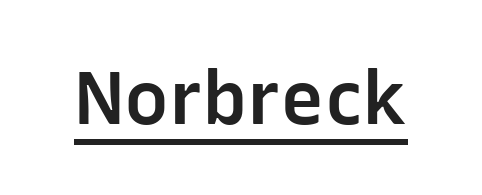
{"serif": "no", "italic": "no", "bold": "semi", "weight": "semibold", "width": "normal", "stroke_contrast": "low", "x_height": "medium", "monospaced": "no", "underline": "yes", "letter_spacing": "normal", "letter_spacing_em": 0.0, "glyph_px": 75}
